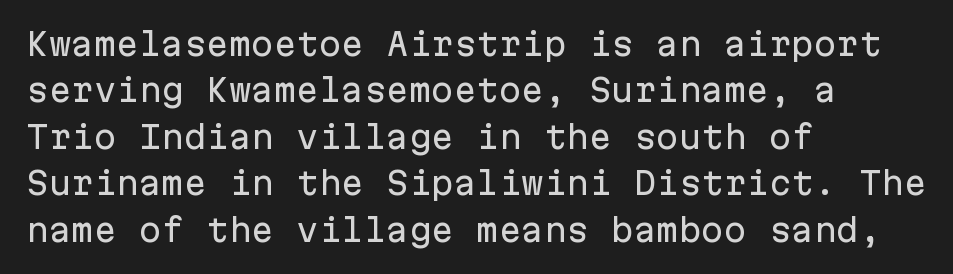
The image shows 30 px sans-serif type, upright, monospaced; set left-aligned, normal line spacing (1.55x), normal letter spacing, not underlined; low stroke contrast and a medium x-height.
